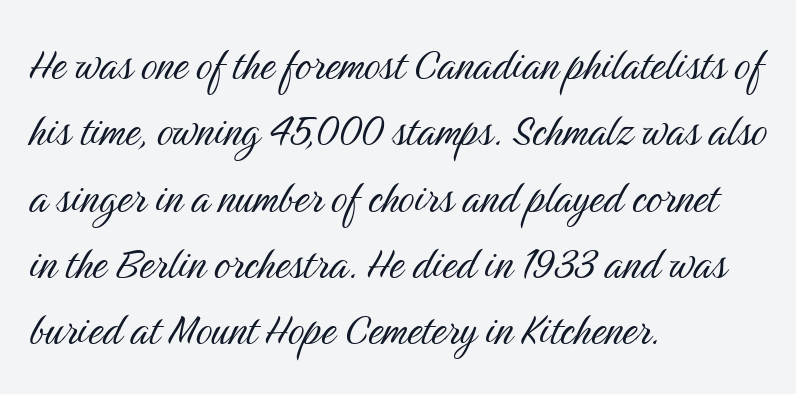
{"serif": "no", "bold": "no", "weight": "light", "width": "condensed", "stroke_contrast": "medium", "x_height": "medium", "monospaced": "no", "underline": "no", "align": "left", "line_spacing": "normal", "line_spacing_ratio": 1.3, "letter_spacing": "normal", "letter_spacing_em": 0.0, "glyph_px": 51}
